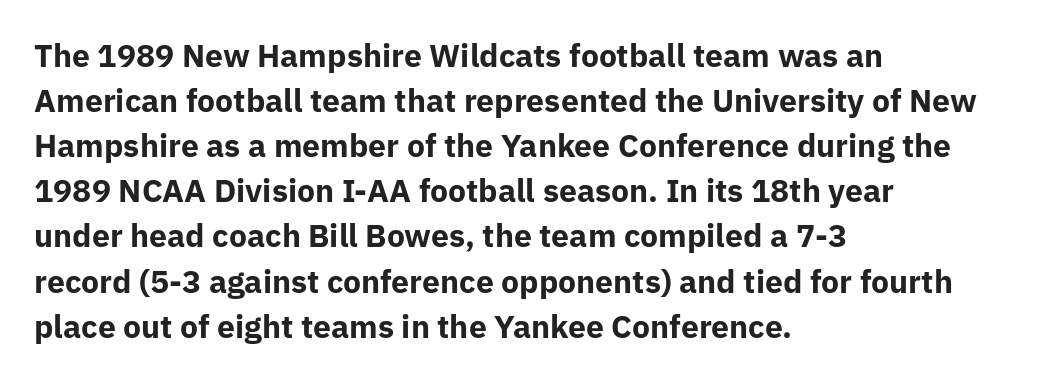
Q: Is the text bold? A: Yes.
Q: Is the text italic (slanted)? A: No, it is upright.
Q: Is the typeface a serif or a sans-serif typeface? A: Sans-serif.
Q: Is the text underlined? A: No.
Q: How is the paragraph aligned? A: Left-aligned.
Q: Is the spacing between letters normal or unusually wide? A: Normal.
Q: Is the spacing between lines tight, normal or loose? A: Normal.
Q: Width (condensed, normal, or wide)? A: Normal.
Q: Stroke contrast? A: Low.
Q: x-height? A: Medium.
Q: Monospaced? A: No.
